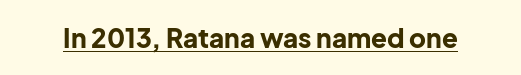
The image shows 26 px bold type, upright; set normal letter spacing, underlined.
